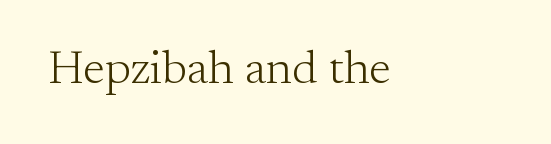
The characters display serif detailing at their extremities. Posture: straight, roman, zero tilt. Honestly, the letter spacing is just normal — you wouldn't notice it. The strokes carry an ordinary text weight at most. The face used here is proportionally spaced, like ordinary book or web type.
